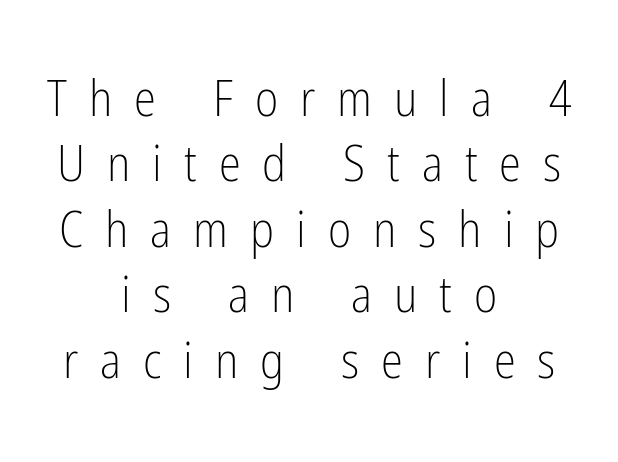
{"serif": "no", "italic": "no", "bold": "no", "weight": "light", "width": "condensed", "stroke_contrast": "low", "x_height": "medium", "monospaced": "no", "underline": "no", "align": "center", "line_spacing": "normal", "line_spacing_ratio": 1.31, "letter_spacing": "wide", "letter_spacing_em": 0.44, "glyph_px": 50}
